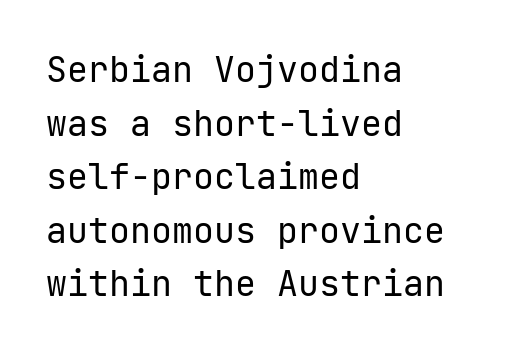
Posture: upright roman. One-word summary of the alignment: left. Summary of weight: not heavy and not bold. The rendering keeps characters at their native spacing. Type without underlining.
